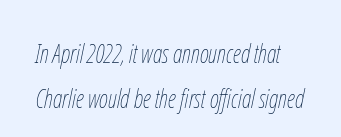
Q: Is the text bold? A: No.
Q: Is the text italic (slanted)? A: Yes, it leans right by about 12 degrees.
Q: Is the text underlined? A: No.
Q: Is the spacing between letters normal or unusually wide? A: Normal.
